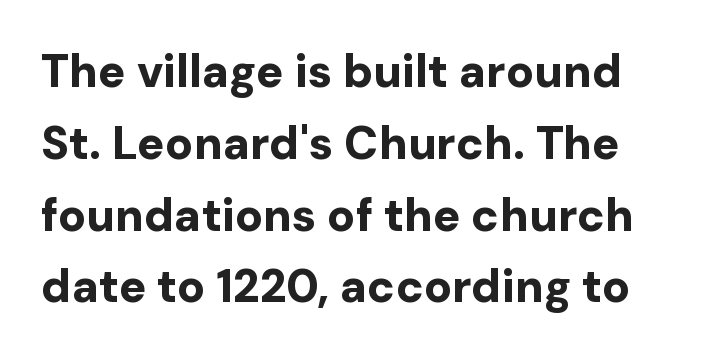
{"serif": "no", "italic": "no", "bold": "yes", "weight": "bold", "width": "normal", "stroke_contrast": "low", "x_height": "medium", "monospaced": "no", "underline": "no", "line_spacing": "normal", "line_spacing_ratio": 1.56, "letter_spacing": "normal", "letter_spacing_em": 0.0, "glyph_px": 46}
